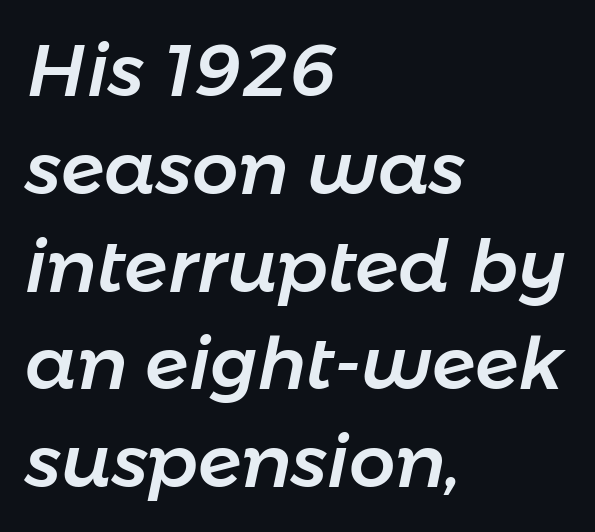
The image shows 73 px text type, italic (leaning right); set left-aligned, normal line spacing (1.34x), normal letter spacing, not underlined; low stroke contrast and a medium x-height.
